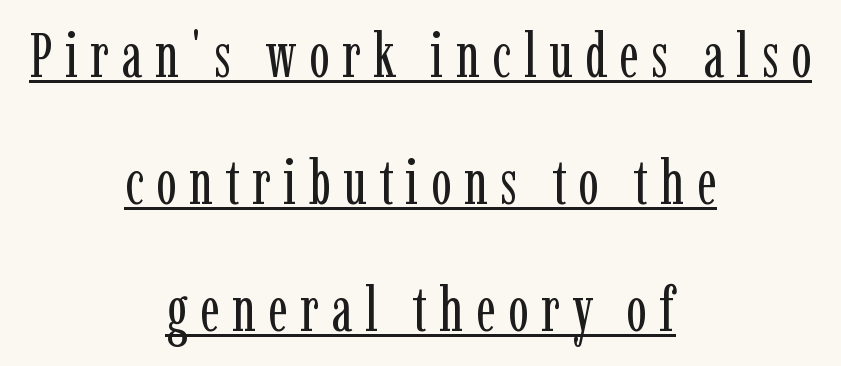
Emphasis is given by a line drawn under the lettering. The designer dialed line spacing up above the default. This sample uses an upright cut, with every glyph sitting square on the baseline. This sample uses a serif face.
